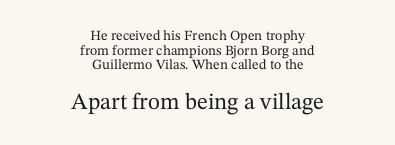
{"italic": "no", "underline": "no", "align": "center", "line_spacing": "tight", "line_spacing_ratio": 1.04, "letter_spacing": "normal", "letter_spacing_em": 0.0, "larger_block": "second", "size_ratio": 1.64, "glyph_px": 23}
